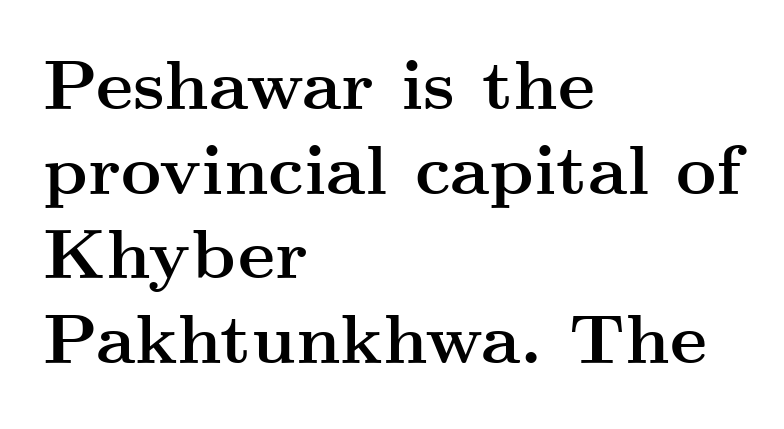
The image shows 70 px semibold, wide serif type, upright; set left-aligned, line spacing 1.21x, normal letter spacing, not underlined; medium stroke contrast and a small x-height.
